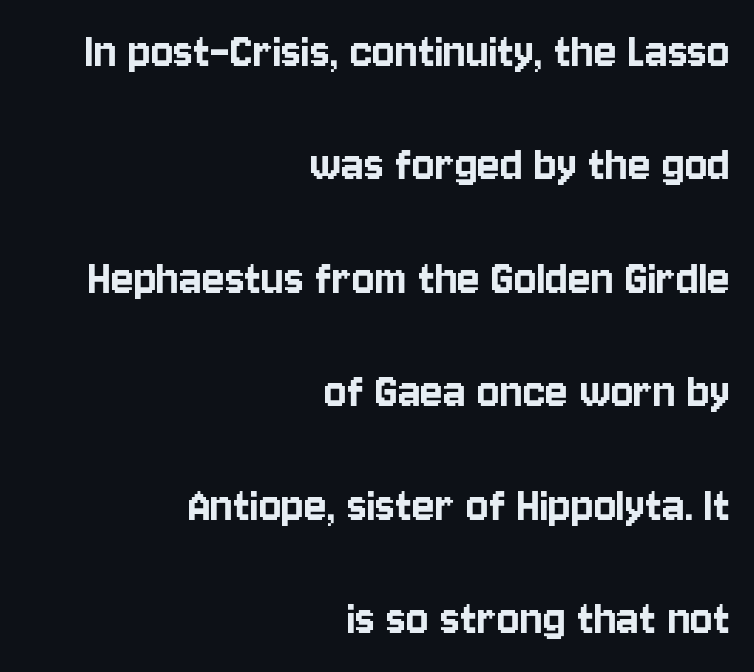
Q: Is the text italic (slanted)? A: No, it is upright.
Q: Is the typeface a serif or a sans-serif typeface? A: Sans-serif.
Q: Is the text underlined? A: No.
Q: How is the paragraph aligned? A: Right-aligned.
Q: Is the spacing between letters normal or unusually wide? A: Normal.
Q: Is the spacing between lines tight, normal or loose? A: Loose.
Q: Width (condensed, normal, or wide)? A: Condensed.
Q: Stroke contrast? A: Low.
Q: x-height? A: Large.
Q: Monospaced? A: No.
